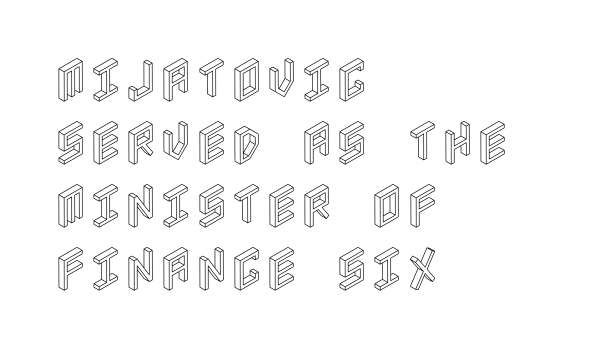
The words here are not underlined. The gaps between neighbouring characters are ordinary and unremarkable. What's the leading like? Ordinary, nothing unusual. All the whitespace from short lines collects on the right.
